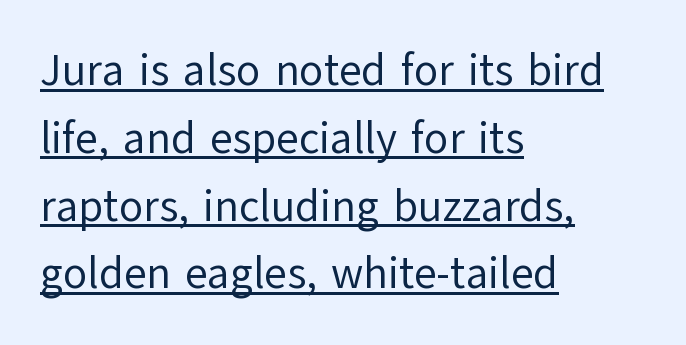
The image shows 44 px regular-weight sans-serif type, upright; set left-aligned, normal line spacing (1.54x), normal letter spacing, underlined; low stroke contrast and a medium x-height.
